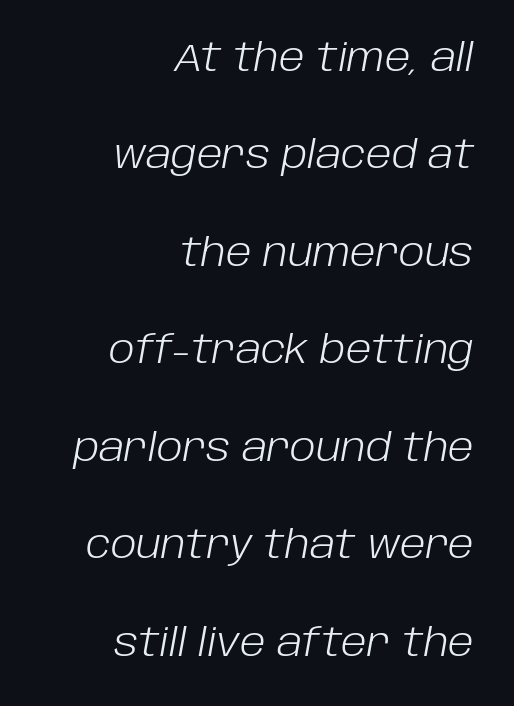
The image shows 39 px light type, italic (leaning right); set right-aligned, loose line spacing (2.5x), normal letter spacing, not underlined; low stroke contrast and a large x-height.
